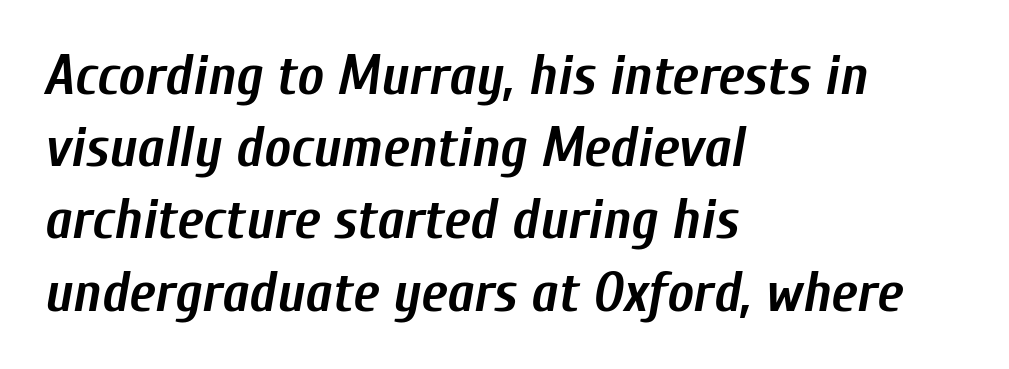
Looks like regular typesetting: each glyph gets only the width it needs. The face used here is rendered with its standard letterfit. Is there much room between lines? A standard amount, neither cramped nor airy. The words here are not underlined. The strokes are fattened all the way to bold. Every character sits at an angle, as italics do.
